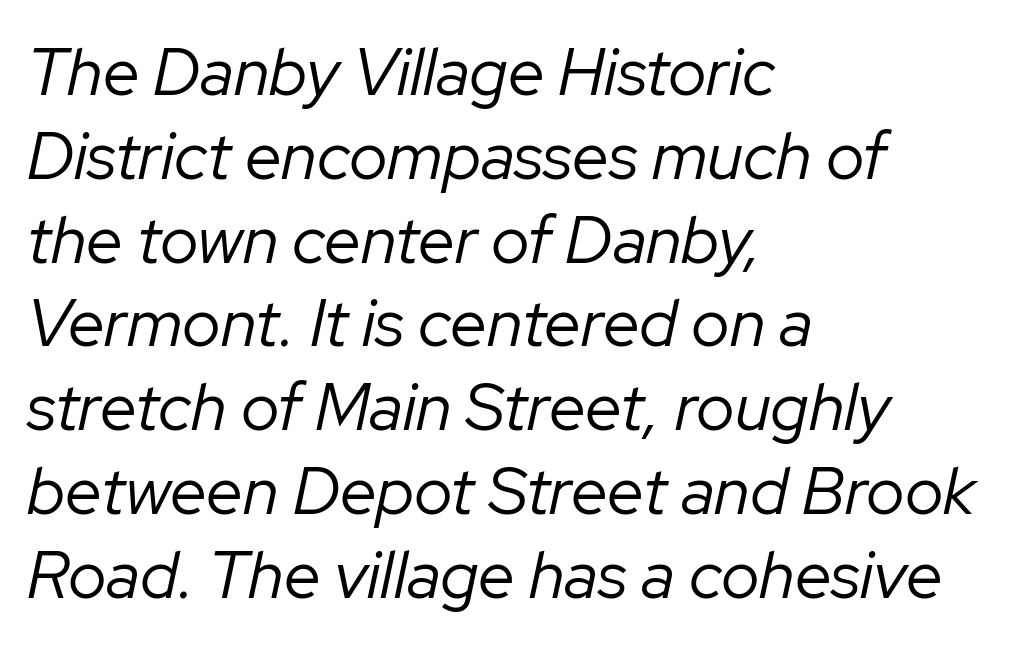
Quick note: italic. The passage shown is typed in a proportional face where columns would drift. This sample uses plain, unmodified letter spacing. This rendering uses left alignment, leaving the right contour irregular. The passage shown is not bold in any degree.
